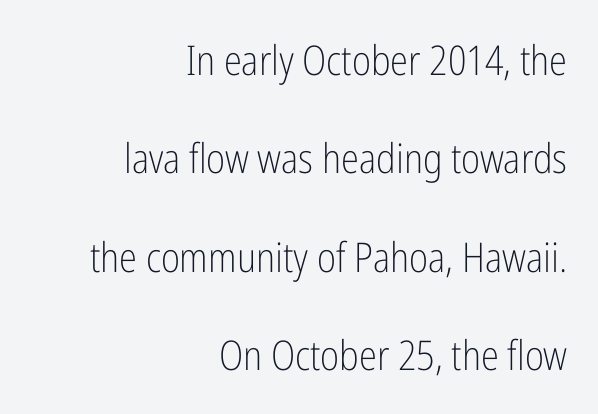
The image shows 41 px light, condensed sans-serif type, upright; set right-aligned, loose line spacing (2.4x), normal letter spacing, not underlined; low stroke contrast and a medium x-height.
